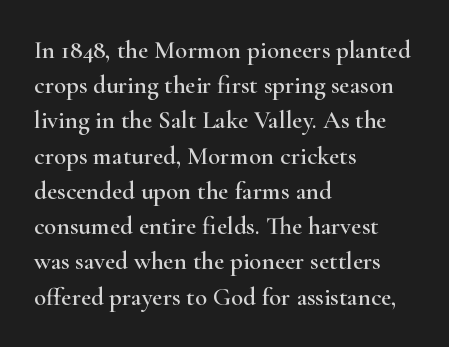
The image shows 25 px text type, upright; set left-aligned, normal line spacing (1.41x), normal letter spacing, not underlined.
